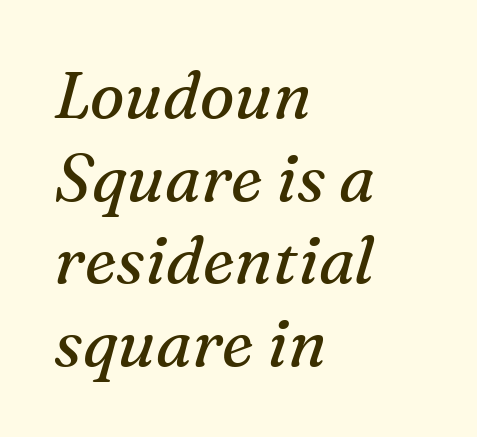
{"serif": "yes", "italic": "yes", "lean": "right", "slant_degrees": 16, "bold": "no", "weight": "regular", "width": "normal", "stroke_contrast": "medium", "x_height": "medium", "monospaced": "no", "underline": "no", "align": "left", "line_spacing": "normal", "line_spacing_ratio": 1.27, "letter_spacing": "normal", "letter_spacing_em": 0.0, "glyph_px": 65}
